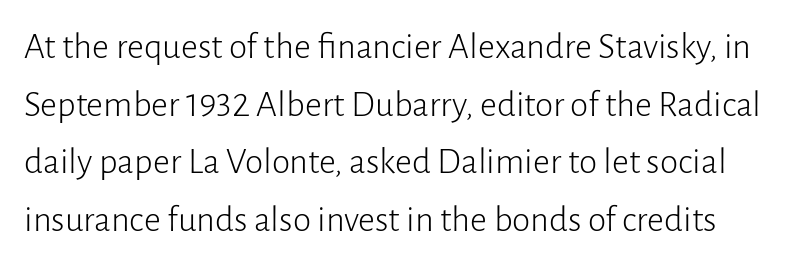
The image shows 37 px light sans-serif type, upright; set normal line spacing (1.56x), normal letter spacing, not underlined; low stroke contrast and a medium x-height.
